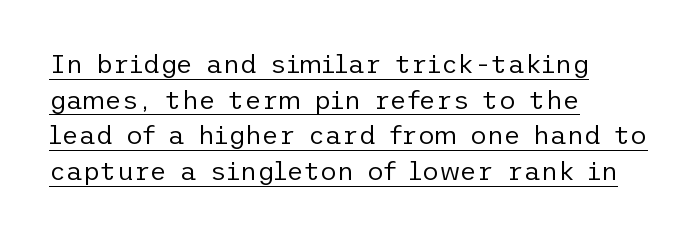
The image shows 26 px text type, upright; set left-aligned, normal line spacing (1.37x), normal letter spacing, underlined.
